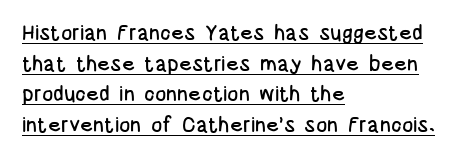
{"italic": "no", "underline": "yes", "align": "left", "line_spacing": "normal", "line_spacing_ratio": 1.46, "letter_spacing": "normal", "letter_spacing_em": 0.0, "glyph_px": 21}
